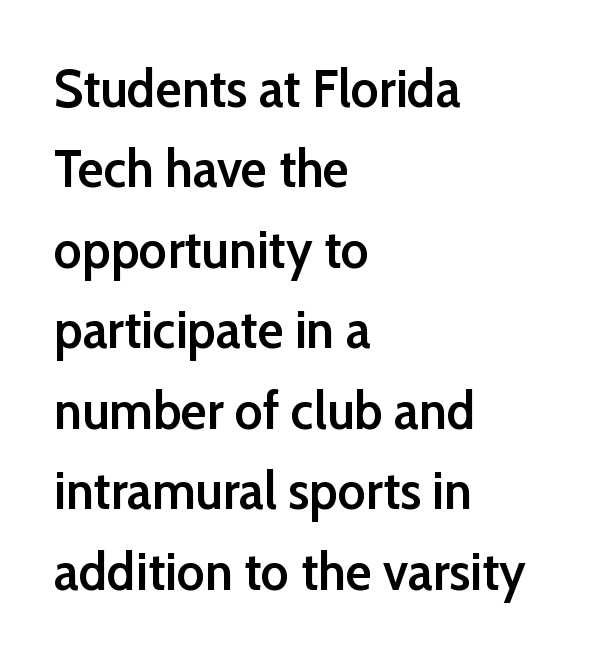
These lines are rendered in a variable-pitch font. Note: no serifs on the glyphs. Is there much room between lines? A standard amount, neither cramped nor airy. Reading down the block, your eye returns to a fixed left position each line. A bit beefed up — I'd call it semibold rather than bold.
